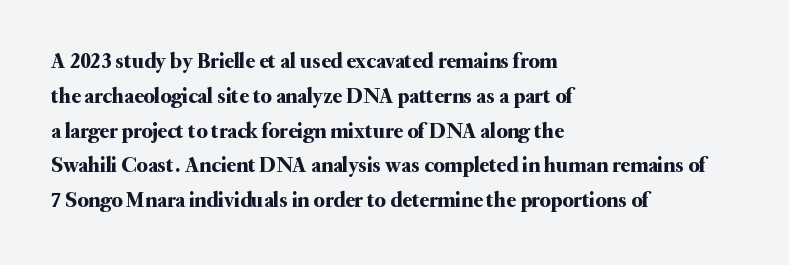
The image shows 22 px text type, upright; set left-aligned, normal line spacing (1.58x), normal letter spacing, not underlined.
